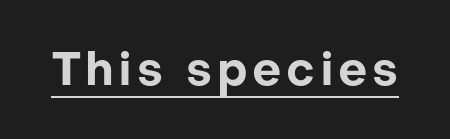
{"serif": "no", "italic": "no", "bold": "yes", "weight": "bold", "width": "normal", "stroke_contrast": "low", "x_height": "medium", "monospaced": "no", "underline": "yes", "glyph_px": 46}
